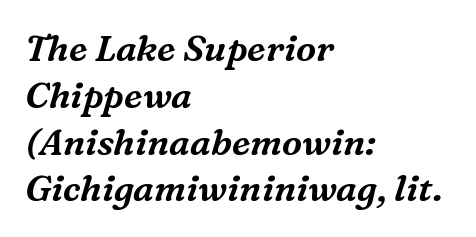
{"serif": "yes", "italic": "yes", "lean": "right", "slant_degrees": 16, "width": "normal", "stroke_contrast": "medium", "x_height": "medium", "monospaced": "no", "underline": "no", "align": "left", "line_spacing": "normal", "line_spacing_ratio": 1.3, "letter_spacing": "normal", "letter_spacing_em": 0.0, "glyph_px": 36}
